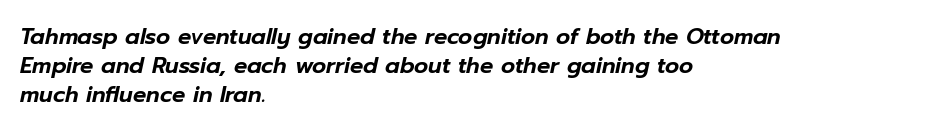
{"italic": "yes", "lean": "right", "slant_degrees": 12, "underline": "no", "align": "left", "line_spacing": "normal", "line_spacing_ratio": 1.32, "letter_spacing": "normal", "letter_spacing_em": 0.0, "glyph_px": 22}
